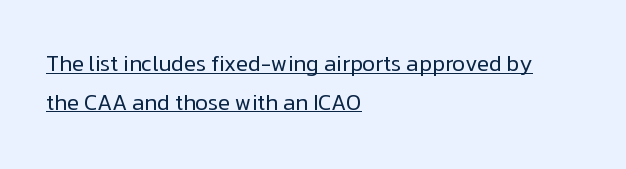
A typographer would call this underscored text. The font is comparable to plain body text, perhaps lighter. The setting favours the left margin, as ordinary paragraphs usually do. Vertical strokes here are truly vertical. The line texture is even and compact thanks to regular tracking.
